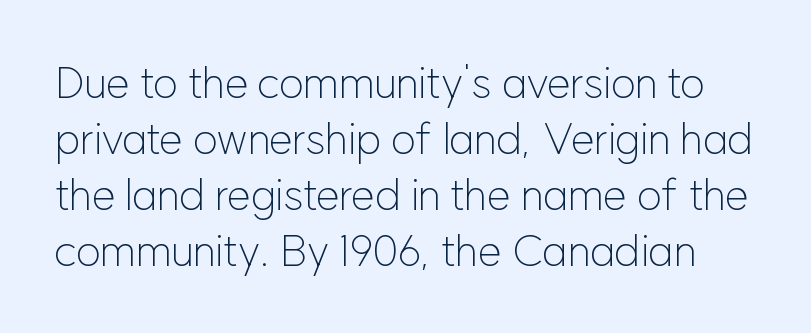
Q: Is the text bold? A: No.
Q: Is the text italic (slanted)? A: No, it is upright.
Q: Is the typeface a serif or a sans-serif typeface? A: Sans-serif.
Q: Is the text underlined? A: No.
Q: Is the spacing between letters normal or unusually wide? A: Normal.
Q: Is the spacing between lines tight, normal or loose? A: Normal.
Q: Width (condensed, normal, or wide)? A: Normal.
Q: Stroke contrast? A: Low.
Q: x-height? A: Medium.
Q: Monospaced? A: No.
